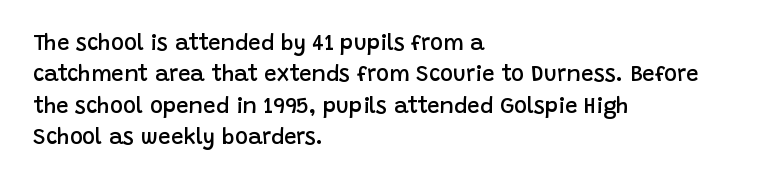
Q: Is the text bold? A: Semi-bold.
Q: Is the text italic (slanted)? A: No, it is upright.
Q: Is the text underlined? A: No.
Q: How is the paragraph aligned? A: Left-aligned.
Q: Is the spacing between letters normal or unusually wide? A: Normal.
Q: Is the spacing between lines tight, normal or loose? A: Normal.
